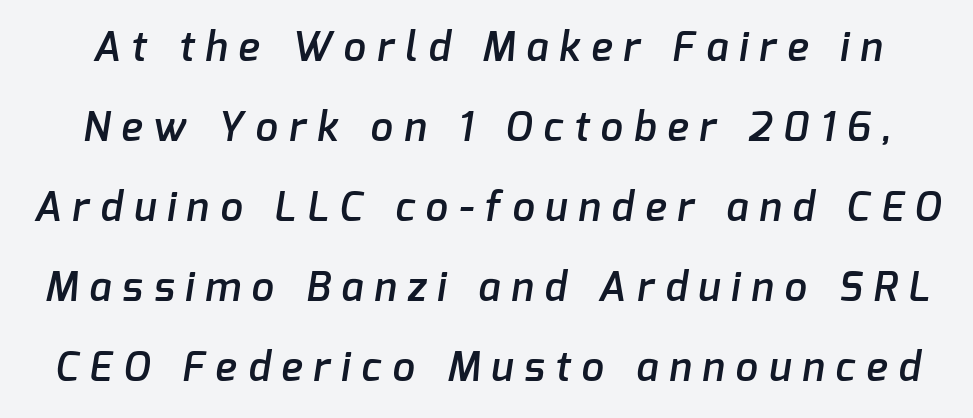
The image shows 40 px semibold sans-serif type; set loose line spacing (2.0x), unusually wide letter spacing (+0.28 em), not underlined; low stroke contrast and a medium x-height.
